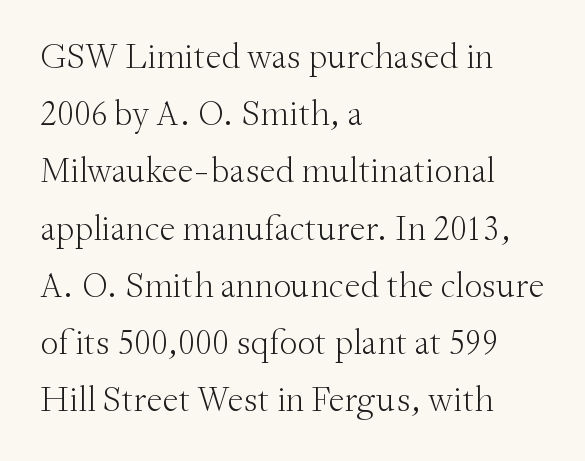
The image shows 36 px light serif type, upright; set left-aligned, normal line spacing (1.59x), normal letter spacing, not underlined; medium stroke contrast and a small x-height.
